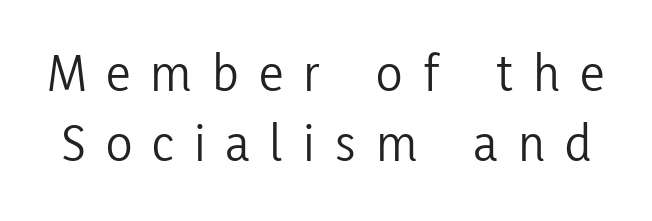
Q: Is the text bold? A: No.
Q: Is the text italic (slanted)? A: No, it is upright.
Q: Is the typeface a serif or a sans-serif typeface? A: Sans-serif.
Q: Is the text underlined? A: No.
Q: Is the spacing between letters normal or unusually wide? A: Unusually wide.
Q: Is the spacing between lines tight, normal or loose? A: Normal.
Q: Width (condensed, normal, or wide)? A: Condensed.
Q: Stroke contrast? A: Low.
Q: x-height? A: Medium.
Q: Monospaced? A: No.
